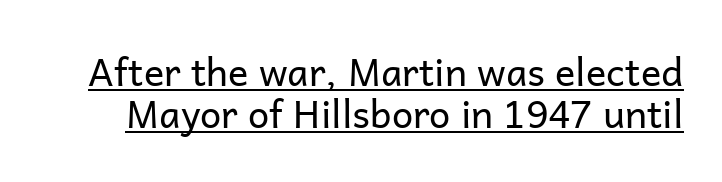
{"serif": "no", "italic": "no", "bold": "no", "weight": "regular", "width": "normal", "stroke_contrast": "low", "x_height": "medium", "monospaced": "no", "underline": "yes", "line_spacing": "tight", "line_spacing_ratio": 1.1, "letter_spacing": "normal", "letter_spacing_em": 0.0, "glyph_px": 38}
